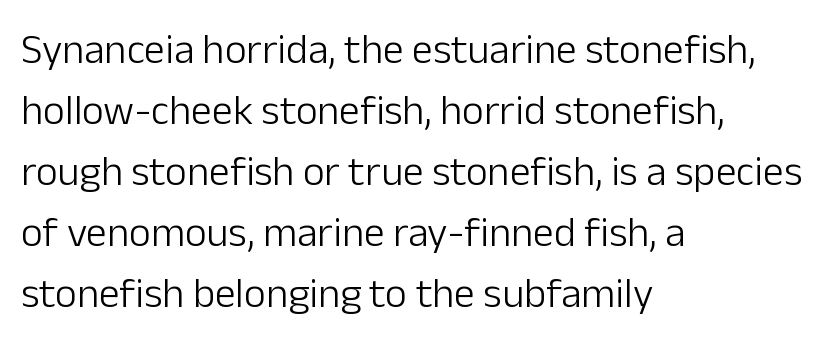
The image shows 42 px light sans-serif type, upright; set left-aligned, normal line spacing (1.45x), normal letter spacing, not underlined; low stroke contrast and a medium x-height.
